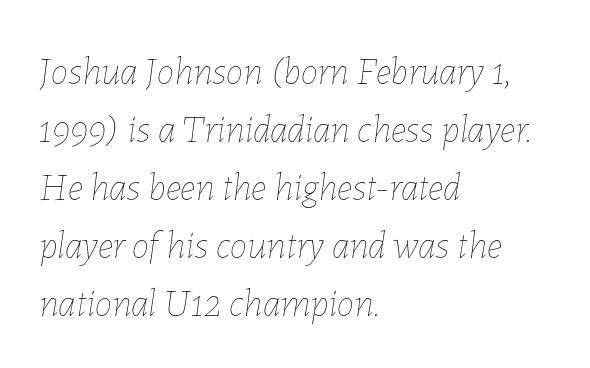
Q: Is the text bold? A: No.
Q: Is the text italic (slanted)? A: Yes, it leans right by about 7 degrees.
Q: Is the text underlined? A: No.
Q: How is the paragraph aligned? A: Left-aligned.
Q: Is the spacing between letters normal or unusually wide? A: Normal.
Q: Is the spacing between lines tight, normal or loose? A: Normal.
Q: Width (condensed, normal, or wide)? A: Normal.
Q: Stroke contrast? A: Low.
Q: x-height? A: Medium.
Q: Monospaced? A: No.
